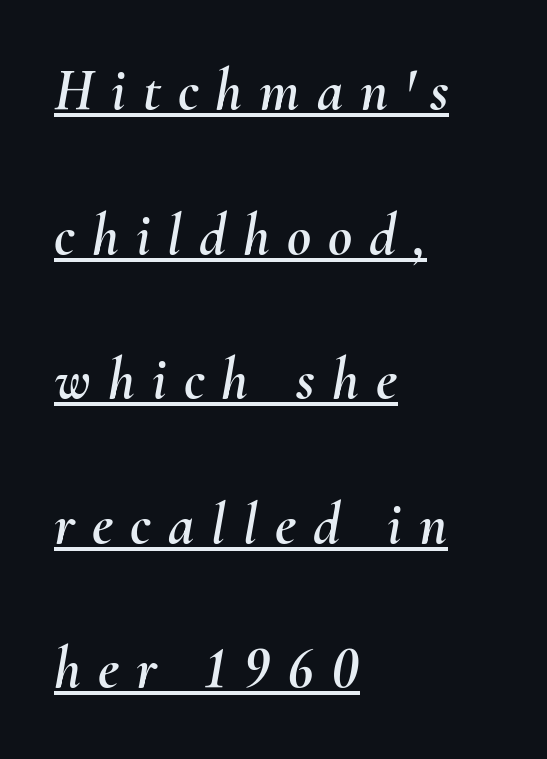
{"italic": "yes", "lean": "right", "slant_degrees": 10, "width": "normal", "stroke_contrast": "medium", "x_height": "small", "monospaced": "no", "underline": "yes", "align": "left", "line_spacing": "loose", "line_spacing_ratio": 2.45, "letter_spacing": "wide", "letter_spacing_em": 0.29, "glyph_px": 59}
